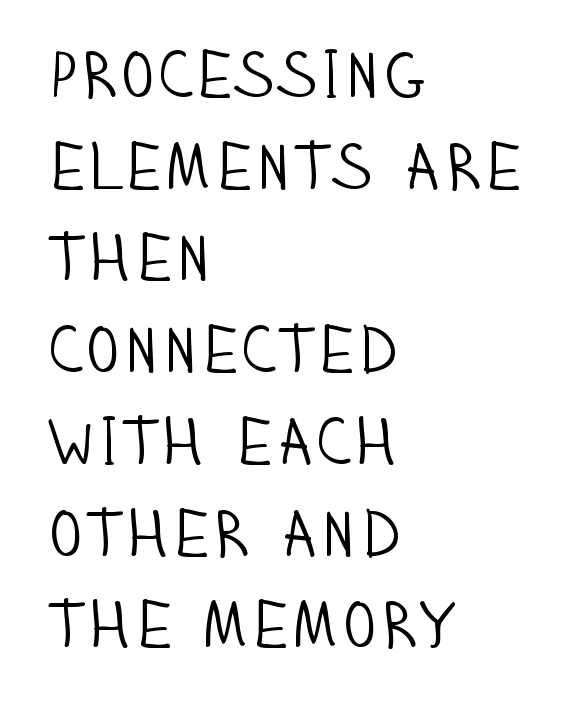
{"serif": "no", "italic": "no", "bold": "no", "weight": "light", "width": "condensed", "stroke_contrast": "low", "x_height": "large", "monospaced": "no", "underline": "no", "align": "left", "line_spacing": "normal", "line_spacing_ratio": 1.39, "letter_spacing": "normal", "letter_spacing_em": 0.0, "glyph_px": 66}
